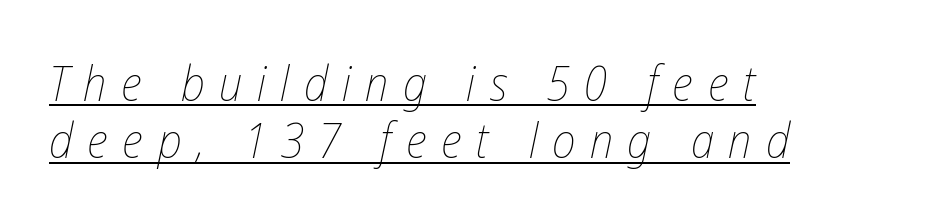
Q: Is the text bold? A: No.
Q: Is the text italic (slanted)? A: Yes, it leans right by about 12 degrees.
Q: Is the text underlined? A: Yes.
Q: How is the paragraph aligned? A: Left-aligned.
Q: Is the spacing between letters normal or unusually wide? A: Unusually wide.
Q: Width (condensed, normal, or wide)? A: Condensed.
Q: Stroke contrast? A: Low.
Q: x-height? A: Medium.
Q: Monospaced? A: No.
